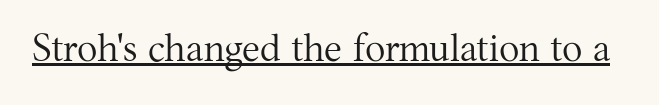
{"serif": "yes", "italic": "no", "bold": "no", "weight": "regular", "width": "normal", "stroke_contrast": "medium", "x_height": "medium", "monospaced": "no", "underline": "yes", "letter_spacing": "normal", "letter_spacing_em": 0.0, "glyph_px": 38}
